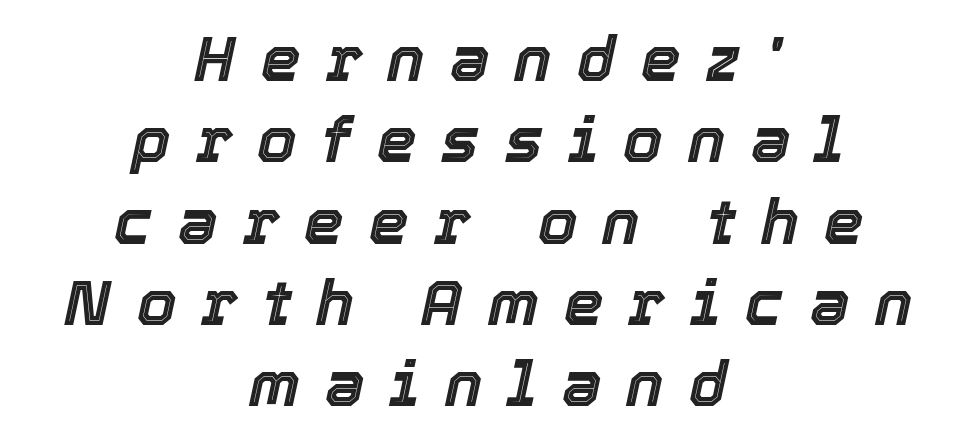
The image shows 63 px text type, italic (leaning right); set centered, normal line spacing (1.29x), unusually wide letter spacing (+0.4 em), not underlined; a medium x-height.
